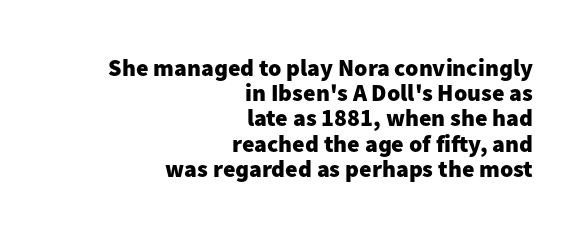
The image shows 24 px bold type, upright; set right-aligned, tight line spacing (1.05x), normal letter spacing, not underlined.
